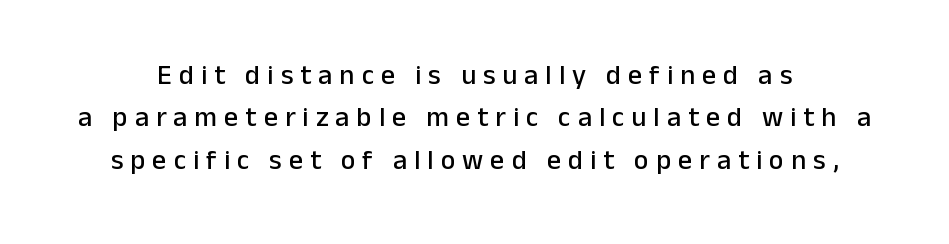
{"serif": "no", "italic": "no", "width": "normal", "stroke_contrast": "low", "x_height": "medium", "monospaced": "no", "underline": "no", "line_spacing": "normal", "line_spacing_ratio": 1.51, "letter_spacing": "wide", "letter_spacing_em": 0.25, "glyph_px": 28}
